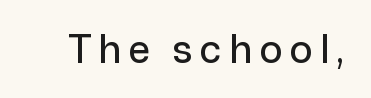
Q: Is the text italic (slanted)? A: No, it is upright.
Q: Is the typeface a serif or a sans-serif typeface? A: Sans-serif.
Q: Is the text underlined? A: No.
Q: Is the spacing between letters normal or unusually wide? A: Unusually wide.
Q: Width (condensed, normal, or wide)? A: Normal.
Q: Stroke contrast? A: Low.
Q: x-height? A: Medium.
Q: Monospaced? A: No.
